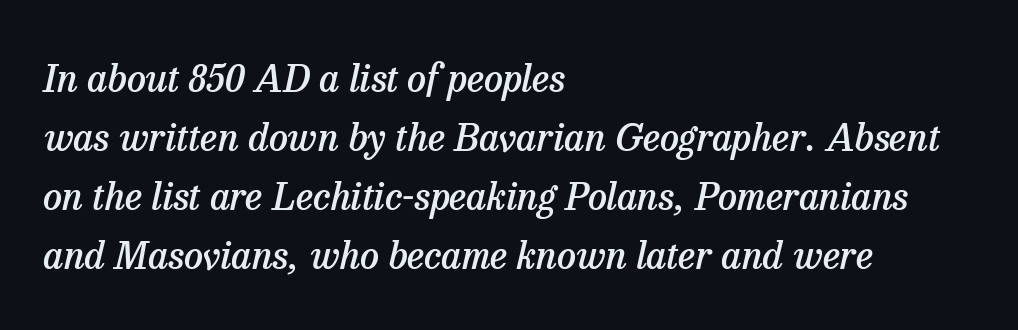
Spacing between characters is what you'd get straight out of the box. Look at the bottom of the vertical strokes: they flare into serifs here. Notice the strokes are somewhat thickened but not fully heavy: this is a semibold. Looks like regular typesetting: each glyph gets only the width it needs.
